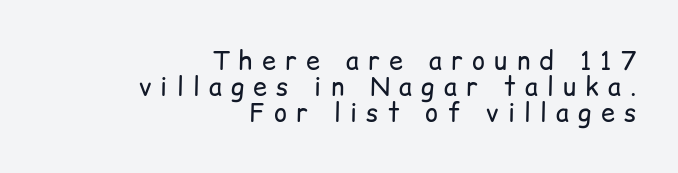
The glyphs are unaccompanied by any horizontal stroke below them. A student would call this right alignment; a typographer would say flush right, rag left. This rendering widens character spacing well past its baseline value. Characters remain perfectly vertical along every line. Rows of type sit shoulder to shoulder in the vertical direction. No heavy texture on the line: the type isn't bold.
